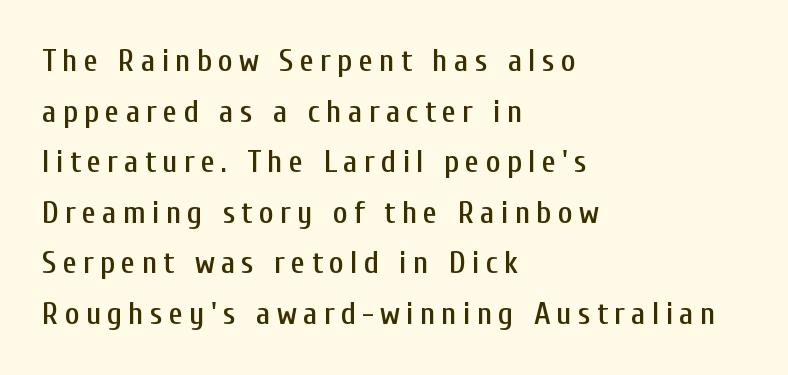
Anything drawn beneath the words? Only blank space. The rendering uses a moderate line-height, typical for paragraphs. The rendering uses natural spacing where letterforms have individual widths. When letters stand straight like this, we call the style roman or upright. The face used here is a sans, in the tradition of grotesques and geometrics. Leftover space on each line is placed entirely after the last word.
